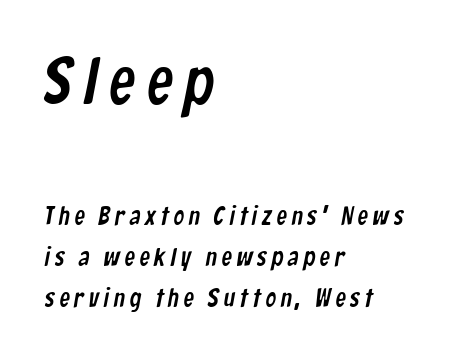
The image shows 66 px condensed sans-serif type; set left-aligned, normal line spacing (1.58x), not underlined; the first (top) block is 2.54x larger; low stroke contrast and a medium x-height.
